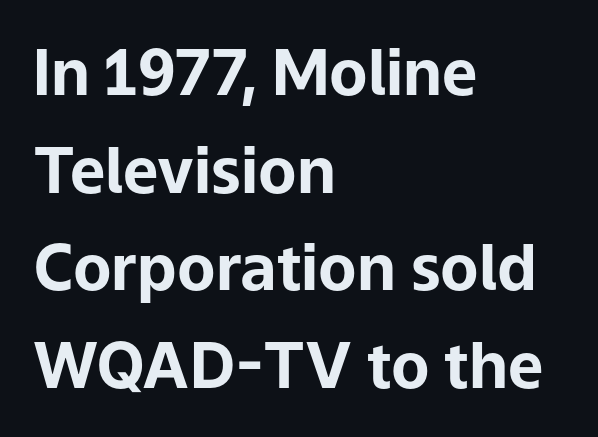
What's the leading like? Ordinary, nothing unusual. Set as a true bold cut, around the 700 mark. Only glyphs here, with clear space below each row. Caption: multi-line text, flush left, ragged right.
